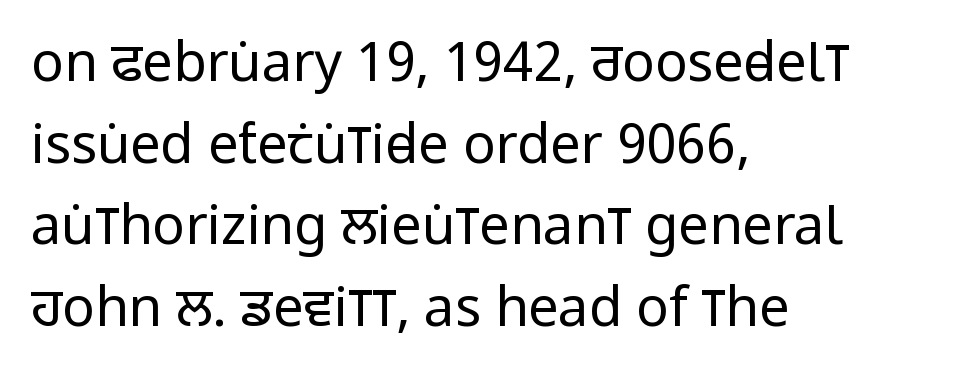
Line starts are locked; line ends wander. Letter spacing: default. Upright lettering throughout. The rendering uses natural spacing where letterforms have individual widths. Is this a heavy cut? Hardly; it is regular or lighter. Vertically, the passage feels balanced, rows spaced as you'd expect.
